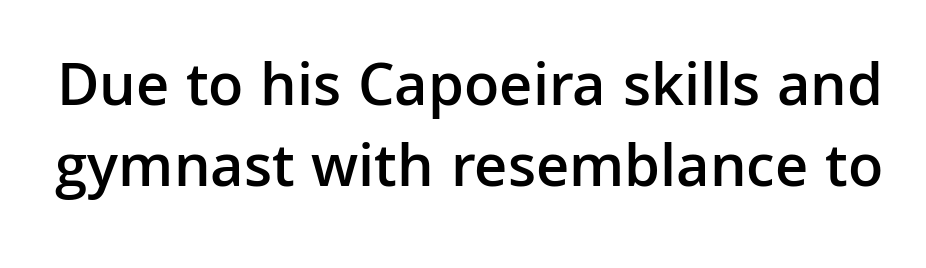
The image shows 62 px semibold sans-serif type, upright; set normal line spacing (1.31x), normal letter spacing, not underlined; low stroke contrast and a medium x-height.
